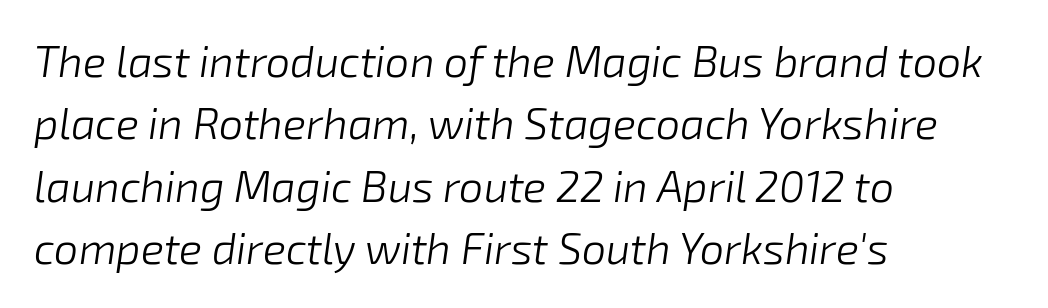
{"italic": "yes", "lean": "right", "slant_degrees": 8, "bold": "no", "weight": "light", "width": "normal", "stroke_contrast": "low", "x_height": "medium", "monospaced": "no", "underline": "no", "align": "left", "line_spacing": "normal", "line_spacing_ratio": 1.45, "letter_spacing": "normal", "letter_spacing_em": 0.0, "glyph_px": 43}
